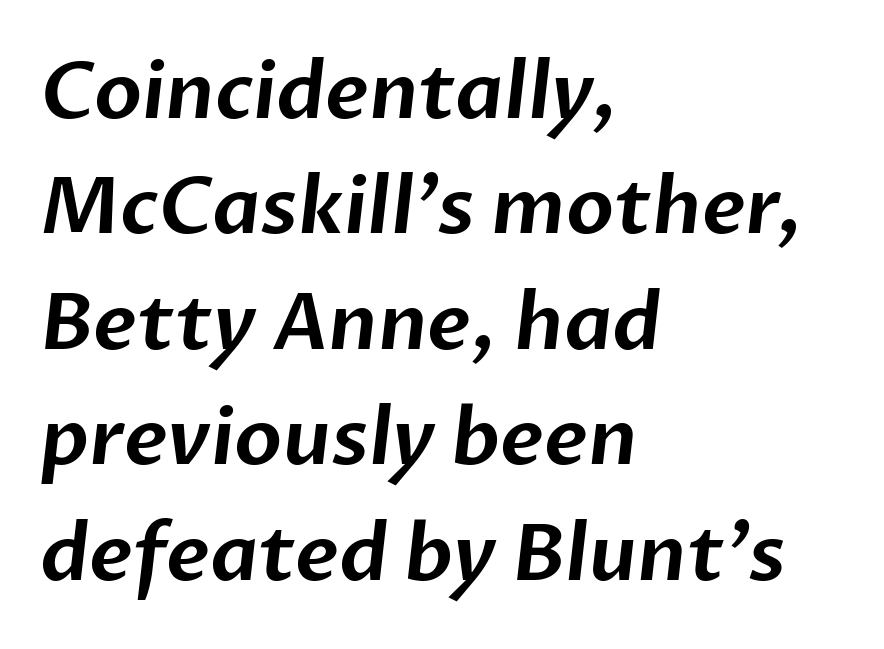
Q: Is the typeface a serif or a sans-serif typeface? A: Sans-serif.
Q: Is the text underlined? A: No.
Q: How is the paragraph aligned? A: Left-aligned.
Q: Is the spacing between letters normal or unusually wide? A: Normal.
Q: Is the spacing between lines tight, normal or loose? A: Normal.
Q: Width (condensed, normal, or wide)? A: Normal.
Q: Stroke contrast? A: Low.
Q: x-height? A: Medium.
Q: Monospaced? A: No.
